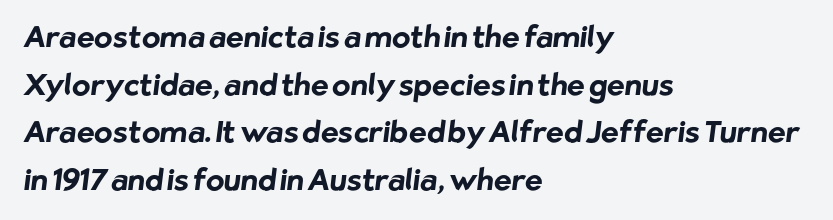
The image shows 30 px bold sans-serif type; set left-aligned, normal line spacing (1.59x), normal letter spacing, not underlined; low stroke contrast and a medium x-height.
